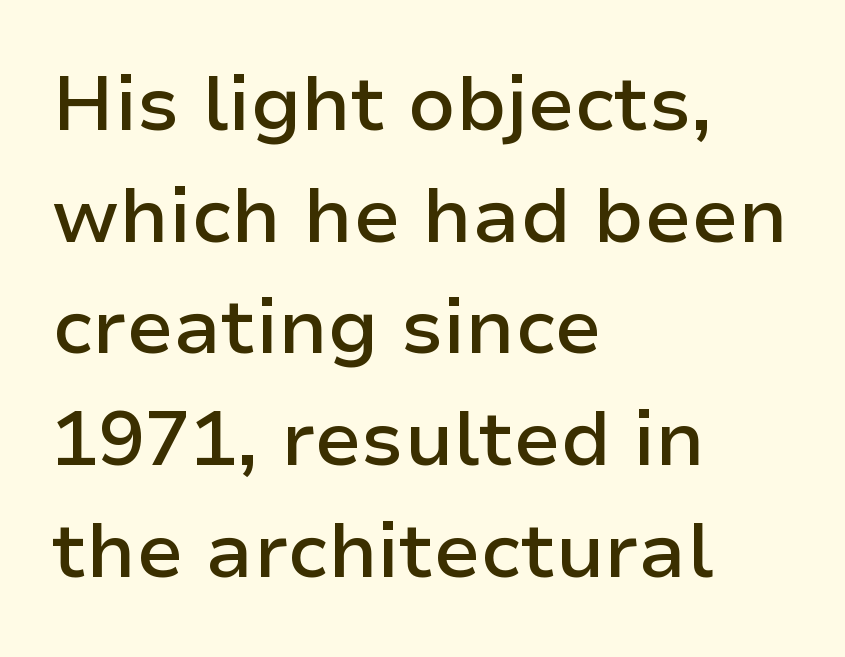
Do the letters lean? They stand straight. Horizontal bands of white between lines are of average thickness. Visually the block forms a straight wall on the left and a jagged coastline on the right. Between one letter and the next there's only the usual sliver of space. A clean baseline with only descenders dipping below it. I'd call this a sans setting — the letters go barefoot.
